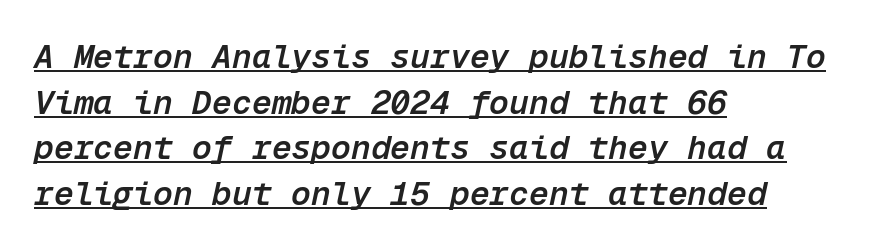
{"italic": "yes", "lean": "right", "slant_degrees": 12, "bold": "semi", "weight": "semibold", "width": "normal", "stroke_contrast": "low", "x_height": "medium", "monospaced": "yes", "underline": "yes", "align": "left", "line_spacing": "normal", "line_spacing_ratio": 1.38, "letter_spacing": "normal", "letter_spacing_em": 0.0, "glyph_px": 33}
